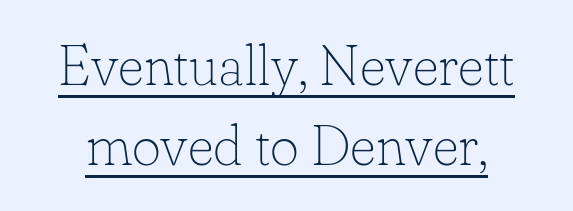
{"serif": "yes", "italic": "no", "bold": "no", "weight": "thin", "width": "normal", "stroke_contrast": "low", "x_height": "small", "monospaced": "no", "underline": "yes", "line_spacing": "normal", "line_spacing_ratio": 1.43, "letter_spacing": "normal", "letter_spacing_em": 0.0, "glyph_px": 56}
